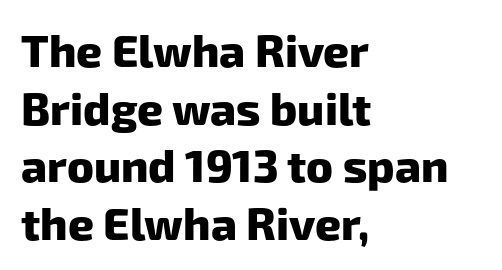
{"serif": "no", "bold": "yes", "weight": "heavy", "width": "normal", "stroke_contrast": "low", "x_height": "medium", "monospaced": "no", "underline": "no", "align": "left", "line_spacing": "normal", "line_spacing_ratio": 1.28, "letter_spacing": "normal", "letter_spacing_em": 0.0, "glyph_px": 45}
